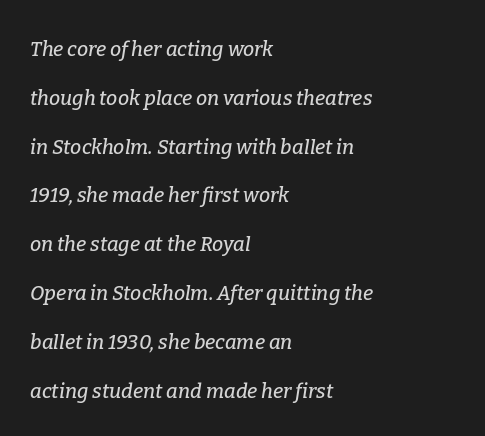
Q: Is the text italic (slanted)? A: Yes, it leans right by about 9 degrees.
Q: Is the text underlined? A: No.
Q: How is the paragraph aligned? A: Left-aligned.
Q: Is the spacing between letters normal or unusually wide? A: Normal.
Q: Is the spacing between lines tight, normal or loose? A: Loose.
